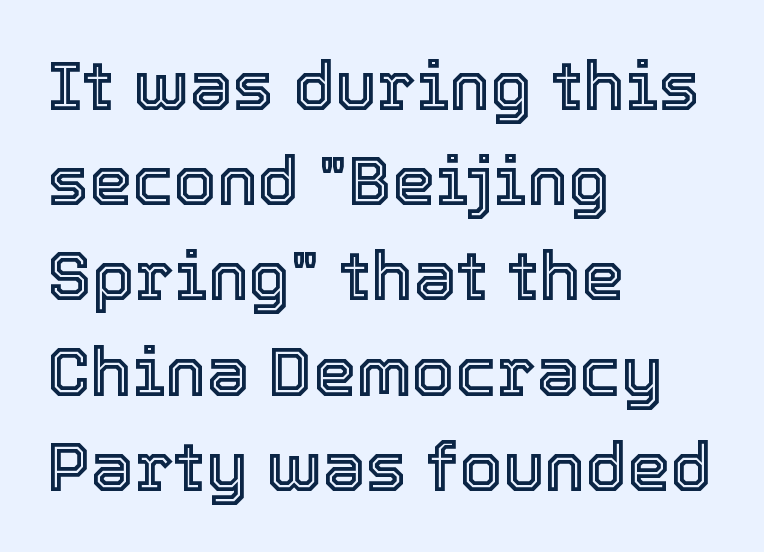
Students, note that the glyphs here touch the page at normal intervals. Lines of text with bare space underneath. The letters stand straight up with perfectly vertical stems. The passage shown is typed in a proportional face where columns would drift. Successive baselines arrive at the customary interval.
